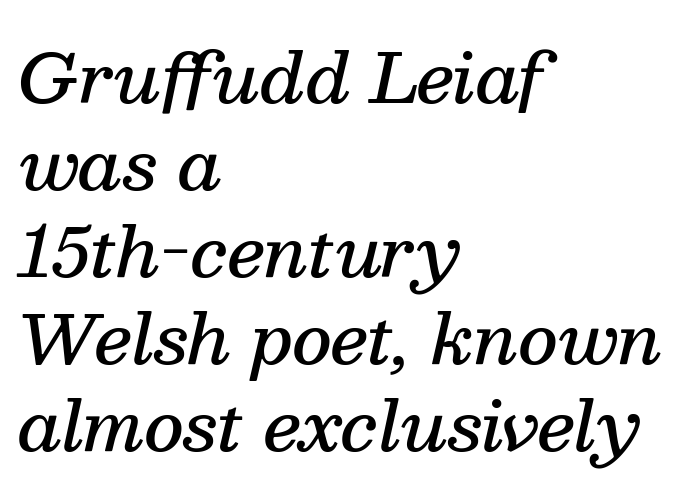
Q: Is the text bold? A: Semi-bold.
Q: Is the text italic (slanted)? A: Yes, it leans right by about 13 degrees.
Q: Is the typeface a serif or a sans-serif typeface? A: Serif.
Q: Is the text underlined? A: No.
Q: How is the paragraph aligned? A: Left-aligned.
Q: Is the spacing between letters normal or unusually wide? A: Normal.
Q: Is the spacing between lines tight, normal or loose? A: Normal.
Q: Width (condensed, normal, or wide)? A: Normal.
Q: Stroke contrast? A: Medium.
Q: x-height? A: Medium.
Q: Monospaced? A: No.
